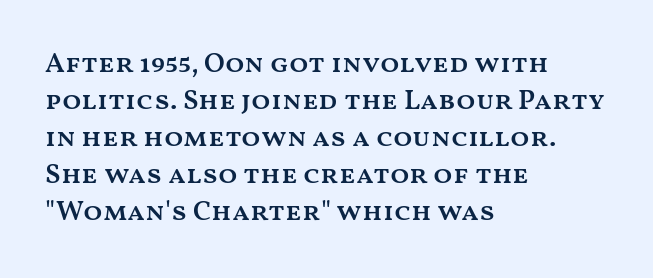
The image shows 28 px semibold, wide type, upright; set left-aligned, normal line spacing (1.32x), normal letter spacing, not underlined; medium stroke contrast and a medium x-height.
